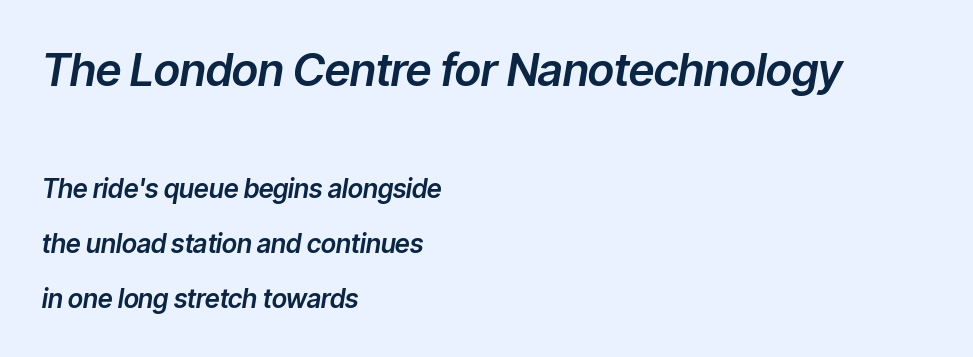
The image shows 45 px text type, italic (leaning right); set left-aligned, loose line spacing (2.1x), normal letter spacing, not underlined; the first (top) block is 1.73x larger; low stroke contrast and a medium x-height.
